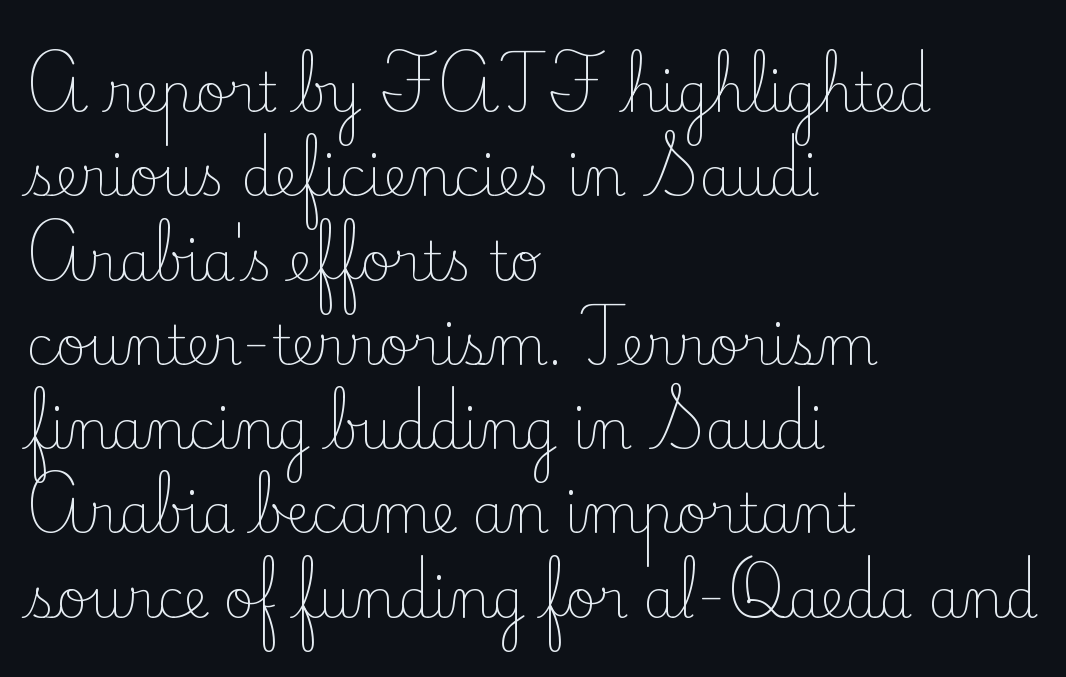
{"serif": "yes", "italic": "no", "bold": "no", "weight": "light", "width": "normal", "stroke_contrast": "low", "x_height": "small", "monospaced": "no", "underline": "no", "align": "left", "line_spacing": "normal", "line_spacing_ratio": 1.59, "letter_spacing": "normal", "letter_spacing_em": 0.0, "glyph_px": 53}
